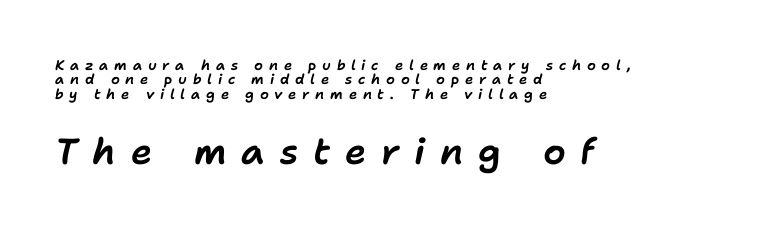
The letters are slanted; this is an italic face. Underline: absent. Is the block centered? No — it sits flush against the left margin. Each letter keeps its own natural width here, so spacing adapts to shape. The passage shown begins with its smaller block and ends with its larger one. Each word looks stretched out because of the extra space between its letters.
